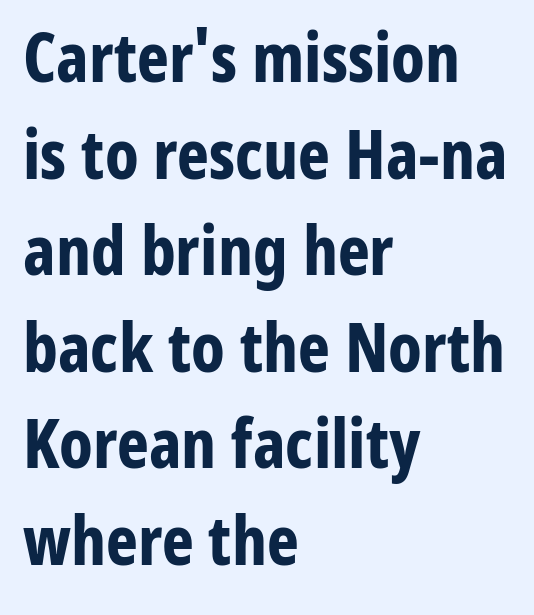
{"serif": "no", "italic": "no", "bold": "yes", "weight": "bold", "width": "condensed", "stroke_contrast": "low", "x_height": "medium", "monospaced": "no", "underline": "no", "align": "left", "line_spacing": "normal", "line_spacing_ratio": 1.42, "letter_spacing": "normal", "letter_spacing_em": 0.0, "glyph_px": 68}
